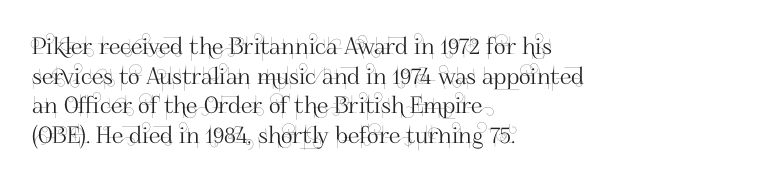
{"italic": "no", "underline": "no", "align": "left", "line_spacing": "normal", "line_spacing_ratio": 1.29, "letter_spacing": "normal", "letter_spacing_em": 0.0, "glyph_px": 23}
